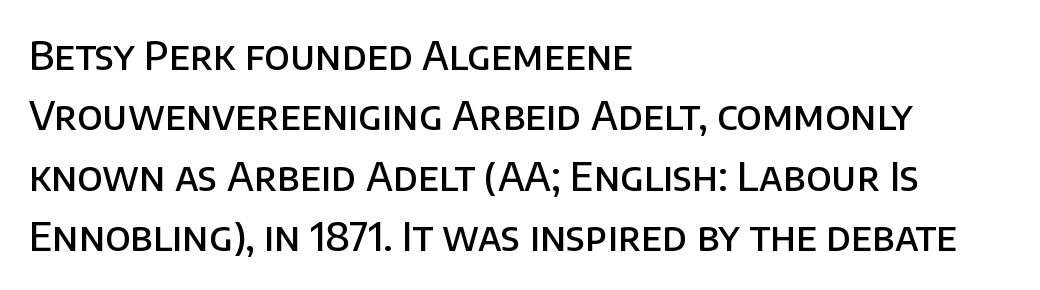
Q: Is the text bold? A: Semi-bold.
Q: Is the text italic (slanted)? A: No, it is upright.
Q: Is the typeface a serif or a sans-serif typeface? A: Sans-serif.
Q: Is the text underlined? A: No.
Q: How is the paragraph aligned? A: Left-aligned.
Q: Is the spacing between letters normal or unusually wide? A: Normal.
Q: Is the spacing between lines tight, normal or loose? A: Normal.
Q: Width (condensed, normal, or wide)? A: Normal.
Q: Stroke contrast? A: Low.
Q: x-height? A: Large.
Q: Monospaced? A: No.
